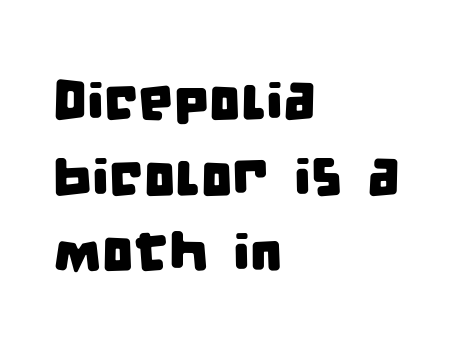
{"serif": "no", "width": "condensed", "stroke_contrast": "low", "x_height": "large", "monospaced": "no", "underline": "no", "align": "left", "line_spacing": "normal", "line_spacing_ratio": 1.35, "letter_spacing": "normal", "letter_spacing_em": 0.0, "glyph_px": 56}
